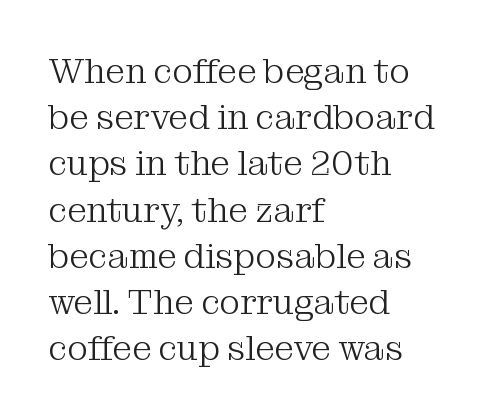
Q: Is the text bold? A: No.
Q: Is the text italic (slanted)? A: No, it is upright.
Q: Is the typeface a serif or a sans-serif typeface? A: Serif.
Q: Is the text underlined? A: No.
Q: How is the paragraph aligned? A: Left-aligned.
Q: Is the spacing between letters normal or unusually wide? A: Normal.
Q: Is the spacing between lines tight, normal or loose? A: Normal.
Q: Width (condensed, normal, or wide)? A: Normal.
Q: Stroke contrast? A: Medium.
Q: x-height? A: Medium.
Q: Monospaced? A: No.
